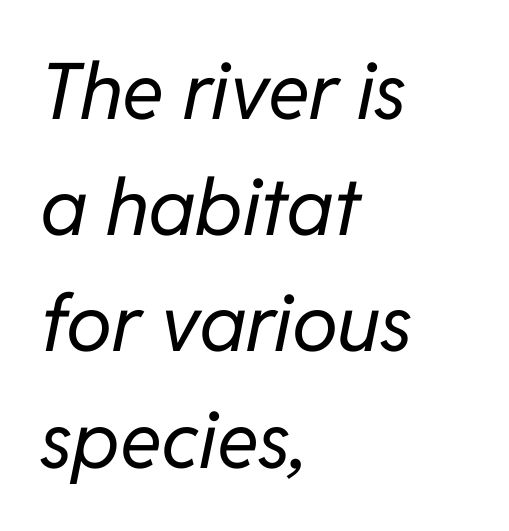
The image shows 78 px regular-weight type, italic (leaning right); set left-aligned, normal line spacing (1.49x), normal letter spacing, not underlined; low stroke contrast and a medium x-height.
